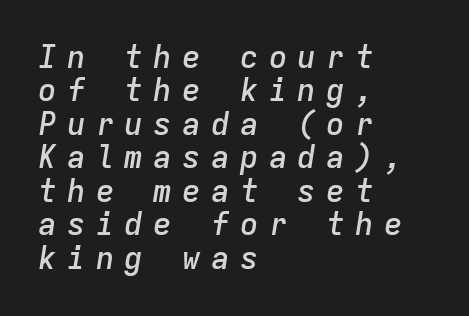
Q: Is the text bold? A: Semi-bold.
Q: Is the text italic (slanted)? A: Yes, it leans right by about 9 degrees.
Q: Is the text underlined? A: No.
Q: How is the paragraph aligned? A: Left-aligned.
Q: Is the spacing between letters normal or unusually wide? A: Unusually wide.
Q: Is the spacing between lines tight, normal or loose? A: Tight.
Q: Width (condensed, normal, or wide)? A: Normal.
Q: Stroke contrast? A: Low.
Q: x-height? A: Medium.
Q: Monospaced? A: Yes.
